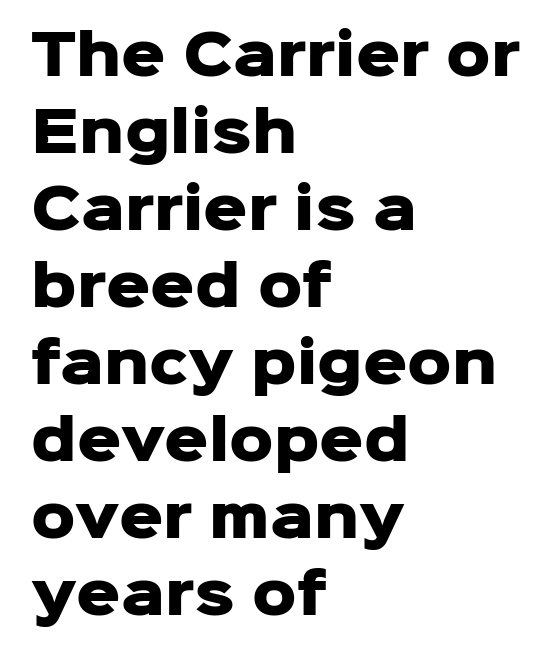
Left-aligned paragraph, ragged on the right. The passage shown is not underscored anywhere. The face used here is proportionally spaced, like ordinary book or web type. The rendering keeps characters at their native spacing.
